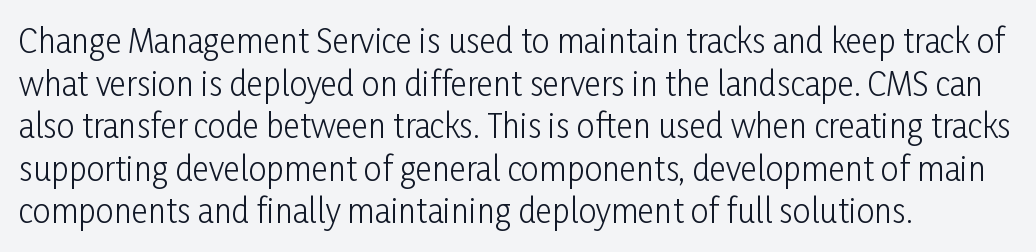
Alignment: flush left. The lines sit at an ordinary, default distance from one another. The passage shown has conventional tracking throughout. Examine the stroke ends and you'll find no serifs. Unmarked baselines from the first word to the last.
